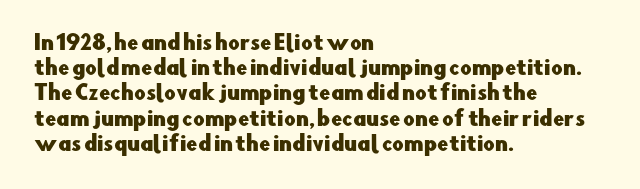
These lines keep a tight, regular rhythm from letter to letter. Successive baselines arrive at the customary interval. Unmarked baselines from the first word to the last. Casual observation: everything's shoved over to the left. This sample uses an upright cut, with every glyph sitting square on the baseline.
